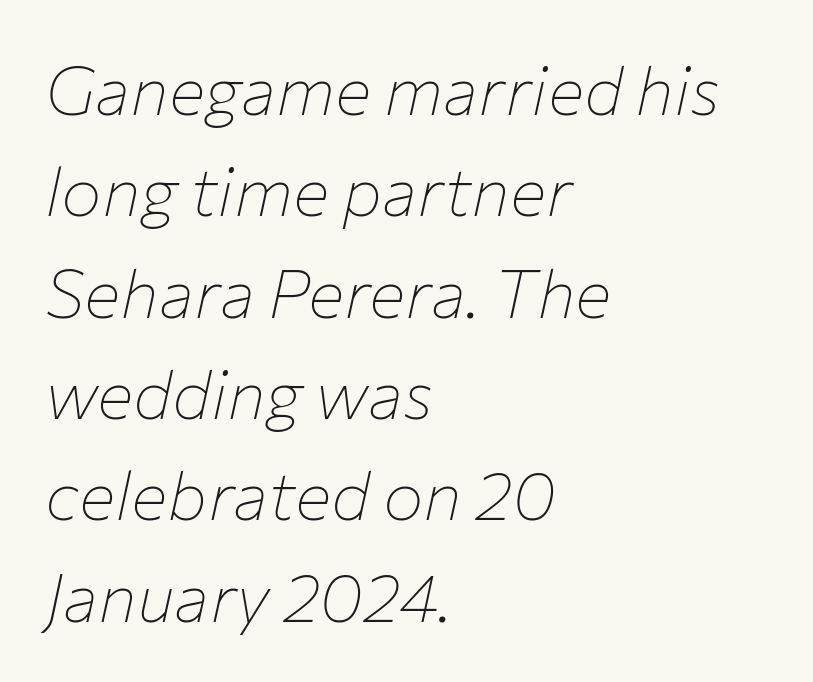
{"italic": "yes", "lean": "right", "slant_degrees": 12, "bold": "no", "weight": "thin", "width": "normal", "stroke_contrast": "low", "x_height": "medium", "monospaced": "no", "underline": "no", "align": "left", "line_spacing": "normal", "line_spacing_ratio": 1.49, "letter_spacing": "normal", "letter_spacing_em": 0.0, "glyph_px": 68}
